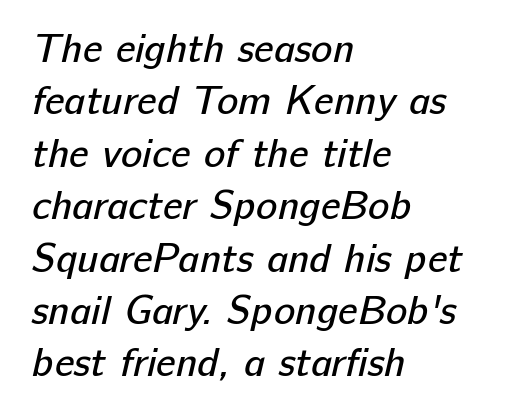
The image shows 40 px regular-weight sans-serif type; set left-aligned, normal line spacing (1.31x), normal letter spacing, not underlined; low stroke contrast and a medium x-height.
